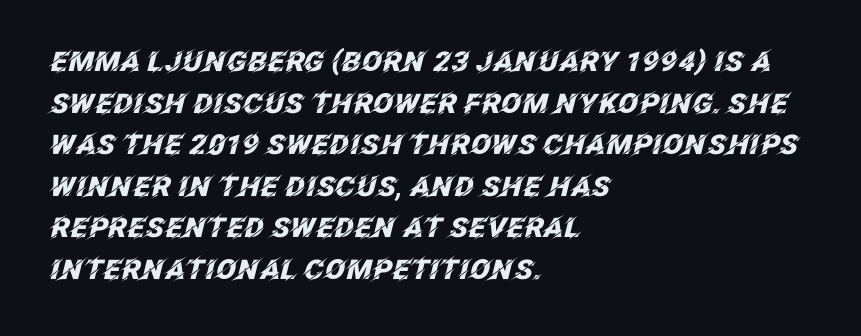
Q: Is the text bold? A: Yes.
Q: Is the text italic (slanted)? A: Yes, it leans right by about 12 degrees.
Q: Is the text underlined? A: No.
Q: How is the paragraph aligned? A: Left-aligned.
Q: Is the spacing between letters normal or unusually wide? A: Normal.
Q: Is the spacing between lines tight, normal or loose? A: Normal.
